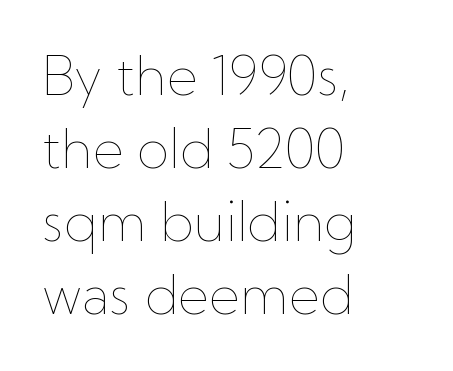
Whoever set this chose a conventional vertical rhythm. Weight: in the light-to-regular range. The passage shown is typed in a proportional face where columns would drift. This rendering uses left alignment, leaving the right contour irregular.
